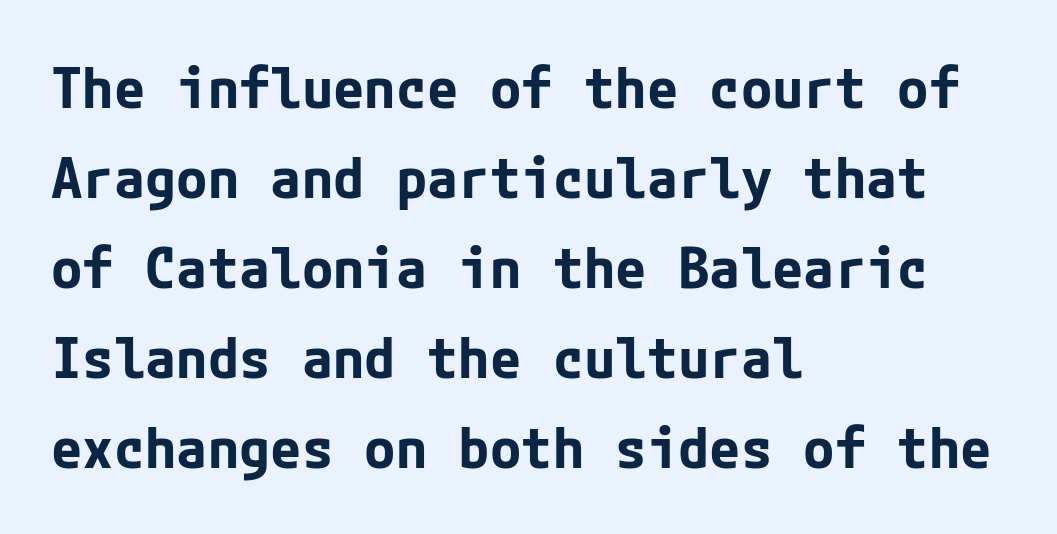
Emphasis by weight is at full strength: bold. Each letter's strokes conclude bluntly, with no projecting serifs. Decoration check: the copy has no underline. Look at the tracking — it's just the regular setting, nothing added. Vertically, the passage feels balanced, rows spaced as you'd expect. Vertical strokes here are truly vertical.
